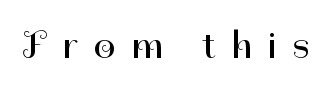
The face looks like a standard text weight, possibly lighter. Just letters on the line, the space beneath them empty. The rendering shows plain stroke endings on the letterforms — a sans-serif design. Here the designer chose a conventional face with non-uniform glyph widths.
